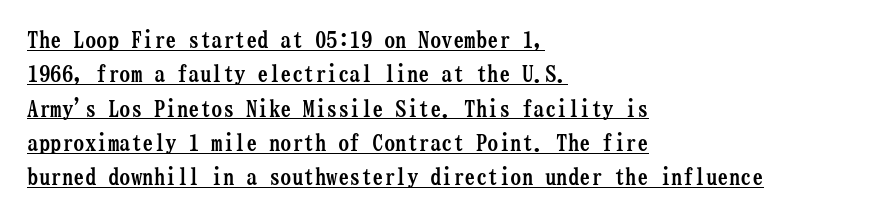
This sample keeps an unexceptional amount of space between lines. Tracking here is standard; glyphs follow each other at the usual distance. Rendered with straight, roman letterforms. These characters rest on top of a visible drawn line. As a designer I'd log this as weight 700, bold.
